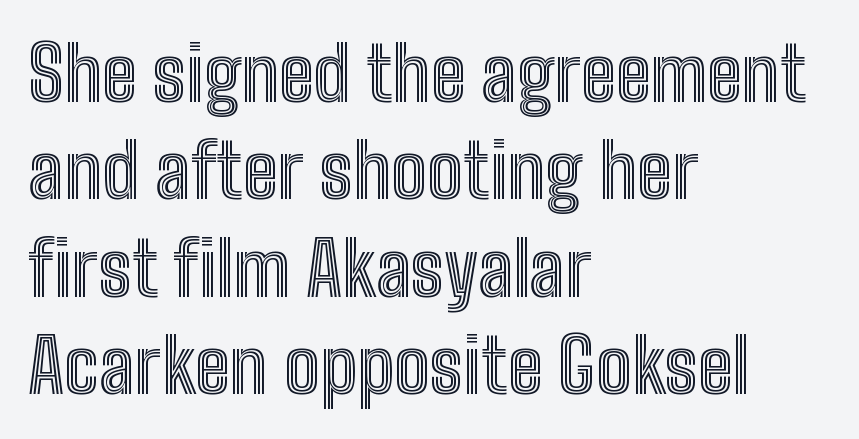
The image shows 75 px condensed type, upright; set left-aligned, normal line spacing (1.3x), normal letter spacing, not underlined; a medium x-height.
